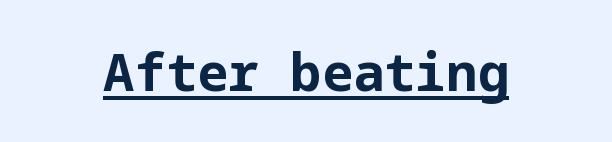
Somebody hit Ctrl+U on this one — the words are underlined. Compared with a flush-left layout, this one balances lines on the center instead. Nothing unusual about the tracking: characters are spaced as the font intends. Typographic density is high because the face is bold. The passage shown is typeset with a sans-serif family. Tall strokes in this sample are plumb rather than angled.
